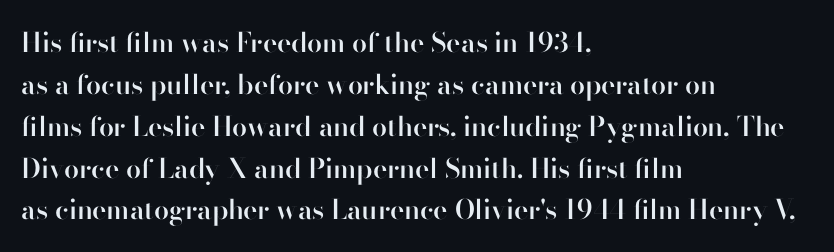
Has an underline been added? It has not. Look at the stroke-to-counter ratio: somewhat heavy, a semibold. Style check: upright. The letterforms sit shoulder to shoulder at normal distance. The paragraph has a hard left edge and a soft right edge.
